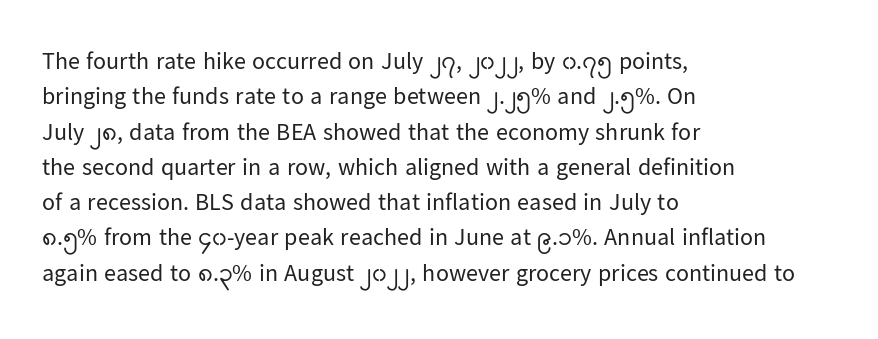
{"italic": "no", "bold": "no", "underline": "no", "align": "left", "line_spacing": "normal", "line_spacing_ratio": 1.47, "letter_spacing": "normal", "letter_spacing_em": 0.0, "glyph_px": 24}
